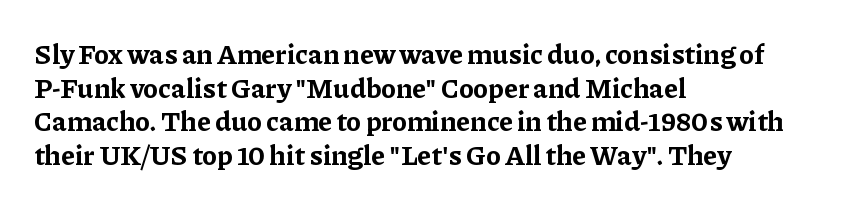
The image shows 27 px bold type, upright; set left-aligned, normal line spacing (1.25x), normal letter spacing, not underlined.
